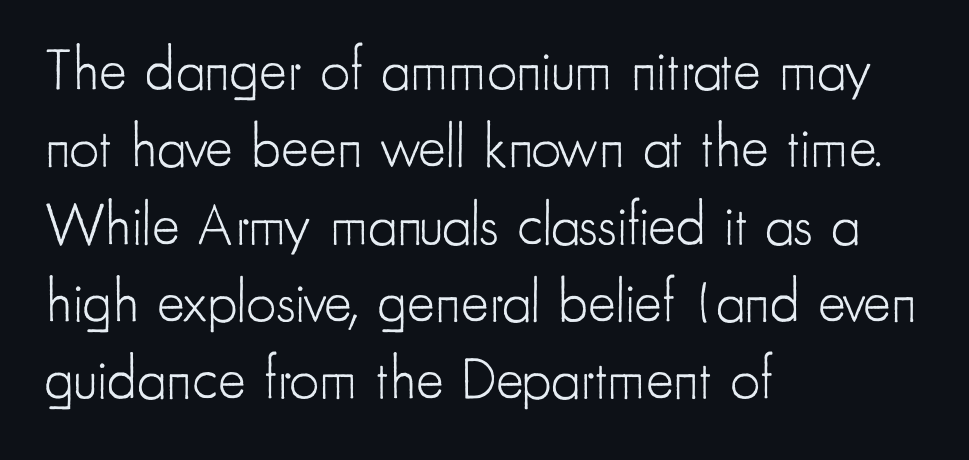
The image shows 59 px light, condensed sans-serif type, upright; set left-aligned, normal line spacing (1.31x), normal letter spacing, not underlined; low stroke contrast and a small x-height.
